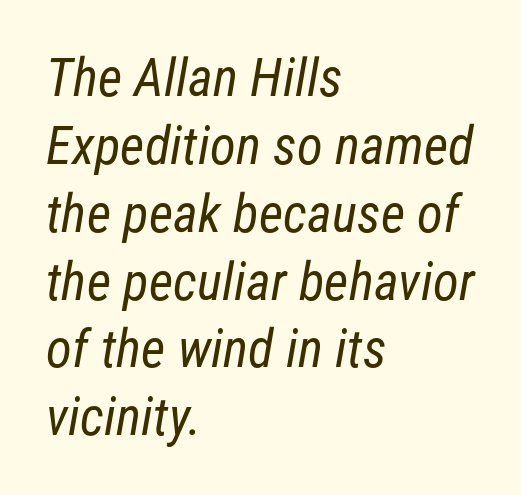
Q: Is the text bold? A: No.
Q: Is the typeface a serif or a sans-serif typeface? A: Sans-serif.
Q: Is the text underlined? A: No.
Q: How is the paragraph aligned? A: Left-aligned.
Q: Is the spacing between letters normal or unusually wide? A: Normal.
Q: Is the spacing between lines tight, normal or loose? A: Normal.
Q: Width (condensed, normal, or wide)? A: Condensed.
Q: Stroke contrast? A: Low.
Q: x-height? A: Medium.
Q: Monospaced? A: No.
